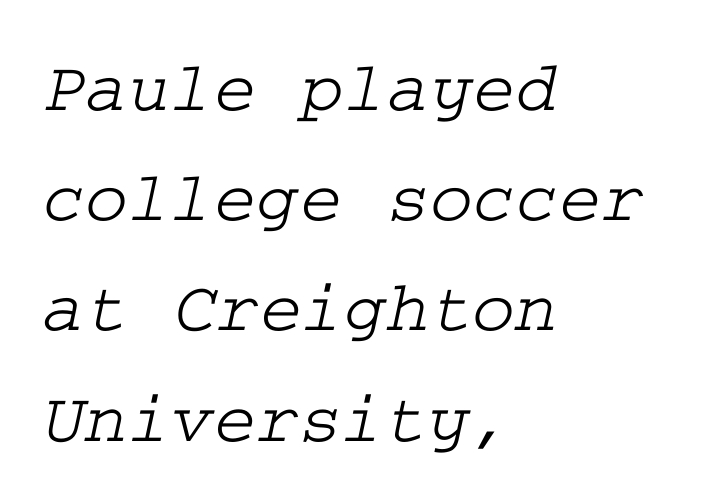
Here the glyphs are tracked normally, forming tight word shapes. If you measured baseline to baseline, you'd find a middling distance. Does the type have serifs? Yes, each stem ends in a small foot. Letters rest on an invisible, unmarked baseline.
